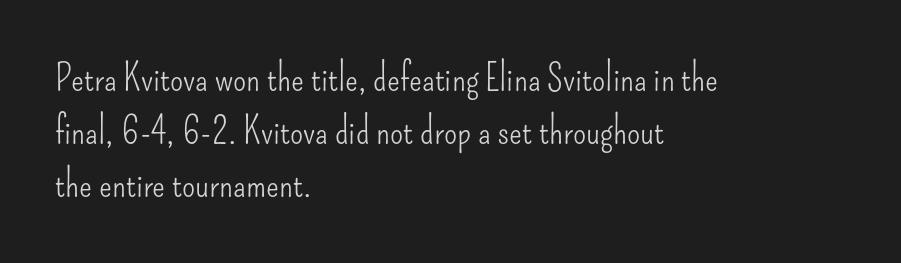
The image shows 38 px light, condensed sans-serif type, upright; set left-aligned, normal line spacing (1.39x), normal letter spacing, not underlined; low stroke contrast and a small x-height.
